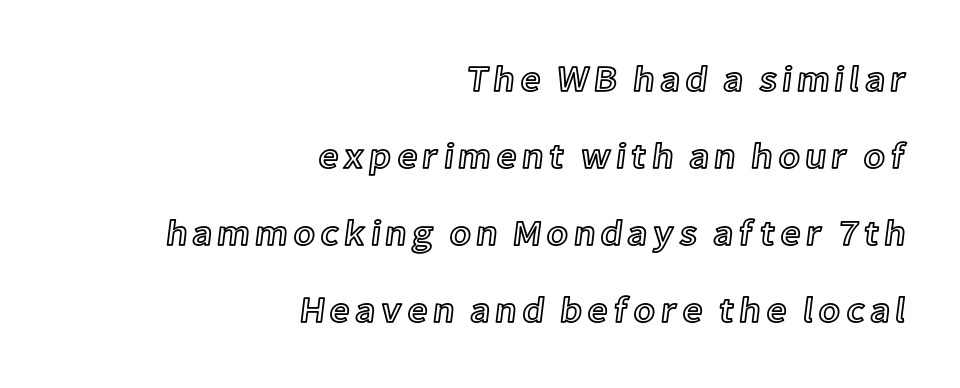
The image shows 36 px text type; set right-aligned, loose line spacing (2.14x), not underlined; a medium x-height.
